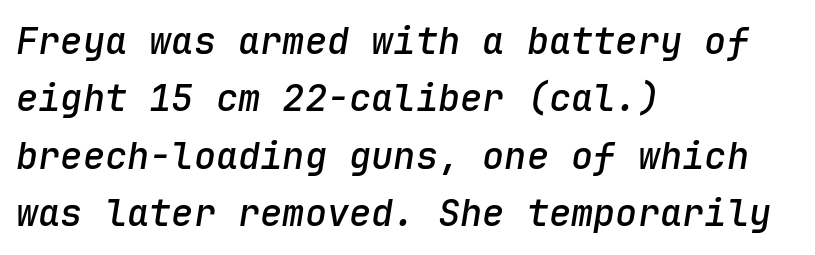
Is this a fixed-width face? Yes — each glyph sits in an identical cell. The foot of each line stays bare and open. This is the in-between weight designers call semibold or demi. Observe the lean: these are italic letterforms. Teacher's note: observe the even left margin — that is flush-left alignment. Students, observe: this is what conventionally led text looks like.
